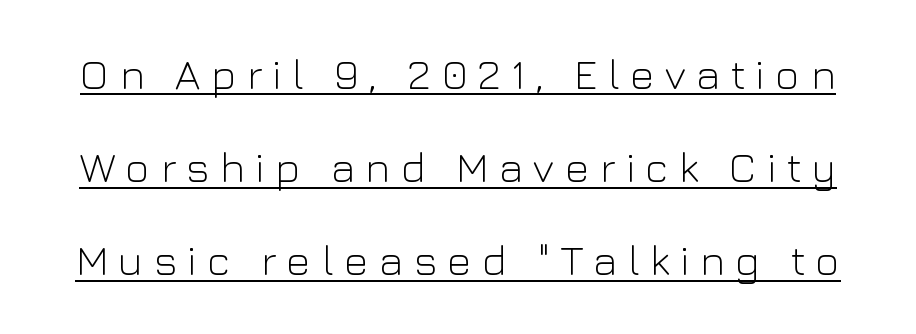
Q: Is the text bold? A: No.
Q: Is the text italic (slanted)? A: No, it is upright.
Q: Is the typeface a serif or a sans-serif typeface? A: Sans-serif.
Q: Is the text underlined? A: Yes.
Q: Is the spacing between letters normal or unusually wide? A: Unusually wide.
Q: Is the spacing between lines tight, normal or loose? A: Loose.
Q: Width (condensed, normal, or wide)? A: Normal.
Q: Stroke contrast? A: Low.
Q: x-height? A: Medium.
Q: Monospaced? A: No.
